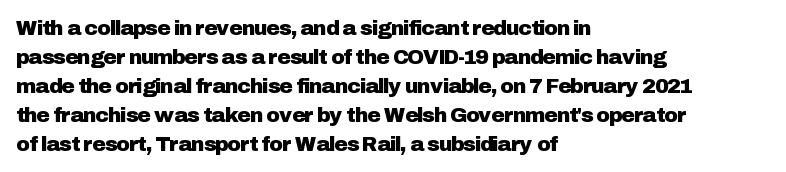
Does the leading feel generous? No, just average. Nobody touched the tracking dial on this one. This is the regular roman posture of the typeface. Visually the block forms a straight wall on the left and a jagged coastline on the right.
